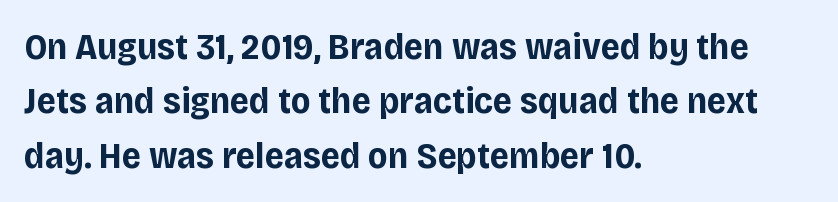
{"serif": "no", "italic": "no", "bold": "yes", "weight": "bold", "width": "normal", "stroke_contrast": "low", "x_height": "large", "monospaced": "no", "underline": "no", "align": "left", "line_spacing": "normal", "line_spacing_ratio": 1.47, "letter_spacing": "normal", "letter_spacing_em": 0.0, "glyph_px": 37}
